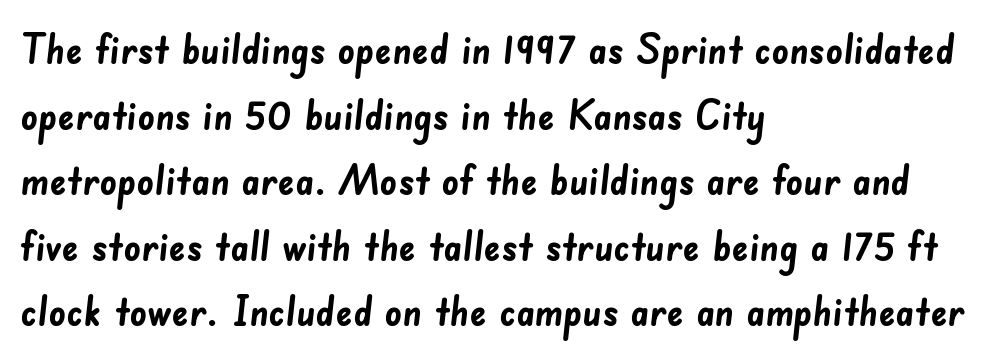
{"serif": "no", "bold": "yes", "weight": "semibold", "width": "normal", "stroke_contrast": "low", "x_height": "small", "monospaced": "no", "underline": "no", "align": "left", "line_spacing": "normal", "line_spacing_ratio": 1.56, "letter_spacing": "normal", "letter_spacing_em": 0.0, "glyph_px": 42}
